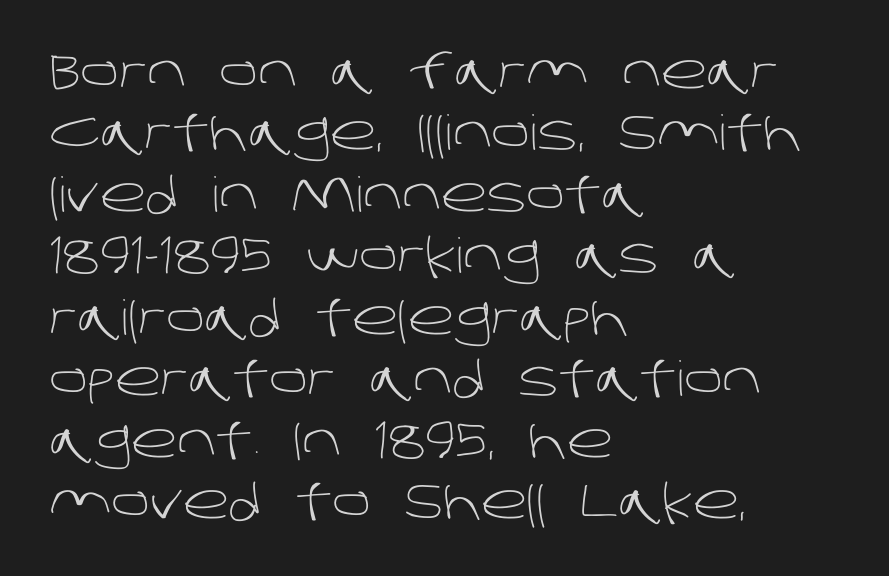
The image shows 48 px light sans-serif type; set left-aligned, normal line spacing (1.28x), normal letter spacing, not underlined; low stroke contrast and a large x-height.
